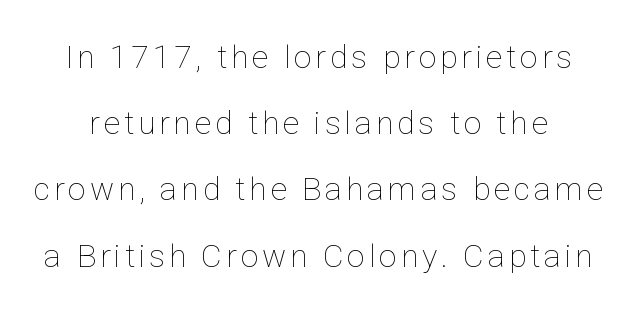
Q: Is the text bold? A: No.
Q: Is the text italic (slanted)? A: No, it is upright.
Q: Is the text underlined? A: No.
Q: Is the spacing between lines tight, normal or loose? A: Loose.
Q: Width (condensed, normal, or wide)? A: Normal.
Q: Stroke contrast? A: Low.
Q: x-height? A: Medium.
Q: Monospaced? A: No.
